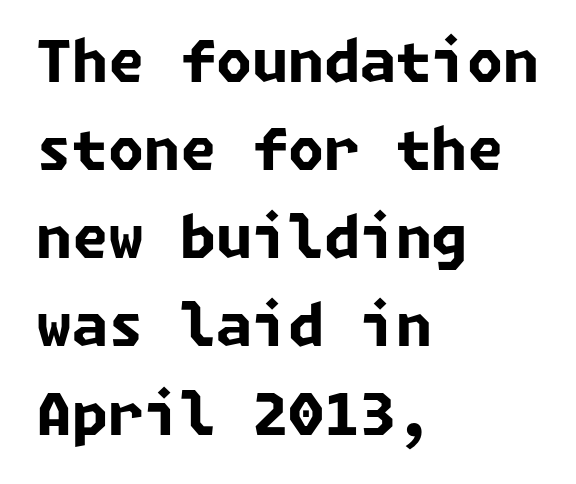
Q: Is the text bold? A: Yes.
Q: Is the typeface a serif or a sans-serif typeface? A: Sans-serif.
Q: Is the text underlined? A: No.
Q: How is the paragraph aligned? A: Left-aligned.
Q: Is the spacing between letters normal or unusually wide? A: Normal.
Q: Is the spacing between lines tight, normal or loose? A: Normal.
Q: Width (condensed, normal, or wide)? A: Normal.
Q: Stroke contrast? A: Low.
Q: x-height? A: Medium.
